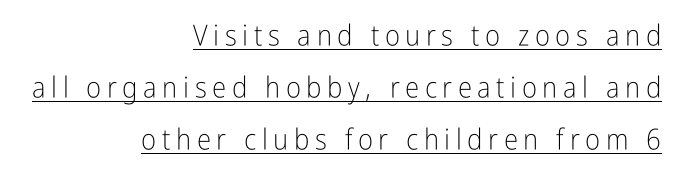
{"serif": "no", "italic": "no", "bold": "no", "weight": "light", "width": "condensed", "stroke_contrast": "low", "x_height": "medium", "monospaced": "no", "underline": "yes", "align": "right", "line_spacing_ratio": 1.79, "glyph_px": 29}
